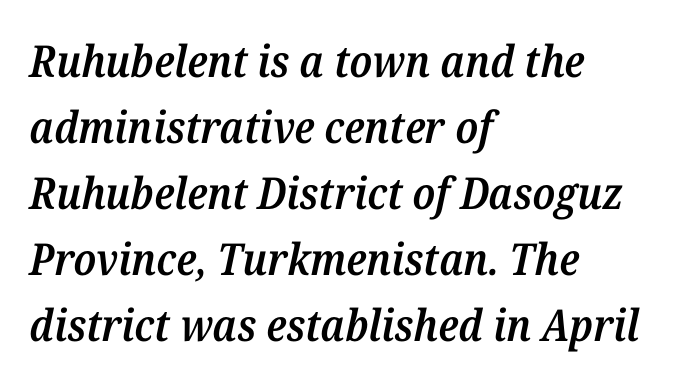
Designer's note — italics engaged. The letterforms sit shoulder to shoulder at normal distance. The rag falls on the right side of this text block. Glance below the letters and you will spot only blank space.
